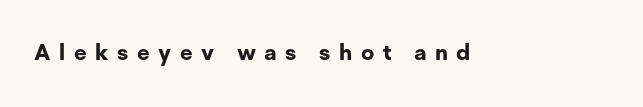
{"italic": "no", "bold": "yes", "underline": "no", "letter_spacing": "wide", "letter_spacing_em": 0.39, "glyph_px": 22}
